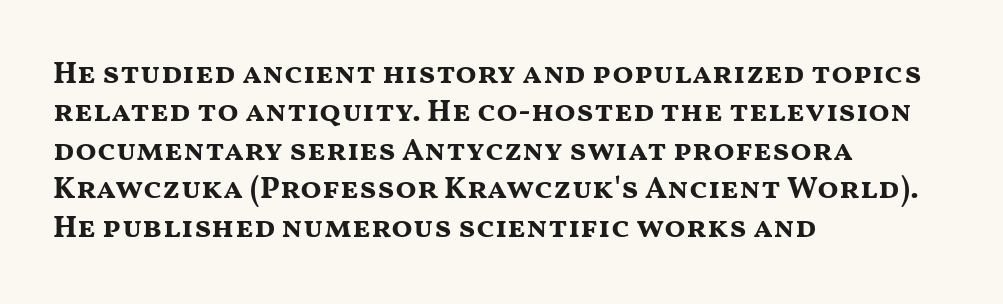
The image shows 31 px bold, wide sans-serif type, upright; set left-aligned, line spacing 1.24x, normal letter spacing, not underlined; medium stroke contrast and a medium x-height.
